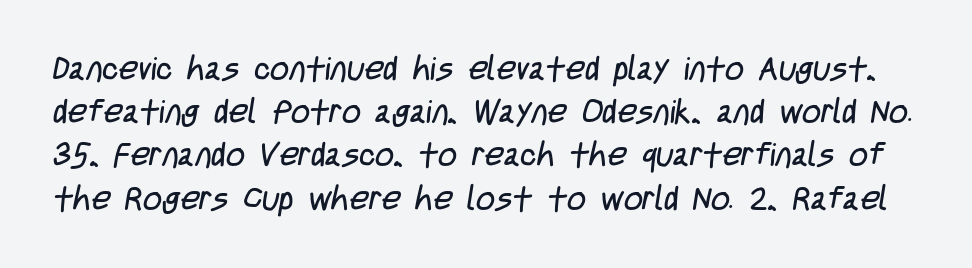
{"serif": "no", "bold": "no", "weight": "regular", "width": "condensed", "stroke_contrast": "low", "x_height": "large", "monospaced": "no", "underline": "no", "line_spacing": "normal", "line_spacing_ratio": 1.31, "letter_spacing": "normal", "letter_spacing_em": 0.0, "glyph_px": 33}
